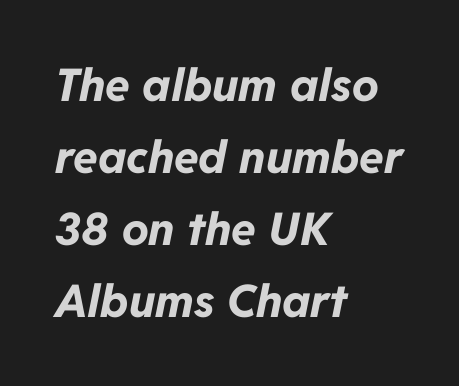
Q: Is the text bold? A: Yes.
Q: Is the text italic (slanted)? A: Yes, it leans right by about 11 degrees.
Q: Is the text underlined? A: No.
Q: How is the paragraph aligned? A: Left-aligned.
Q: Is the spacing between letters normal or unusually wide? A: Normal.
Q: Is the spacing between lines tight, normal or loose? A: Normal.
Q: Width (condensed, normal, or wide)? A: Normal.
Q: Stroke contrast? A: Low.
Q: x-height? A: Medium.
Q: Monospaced? A: No.
